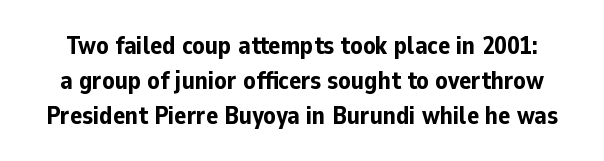
The image shows 25 px bold type, upright; set normal line spacing (1.4x), normal letter spacing, not underlined.
